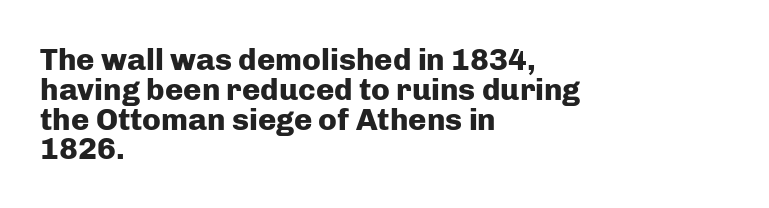
The image shows 31 px heavy sans-serif type, upright; set left-aligned, tight line spacing (0.96x), normal letter spacing, not underlined; low stroke contrast and a medium x-height.
